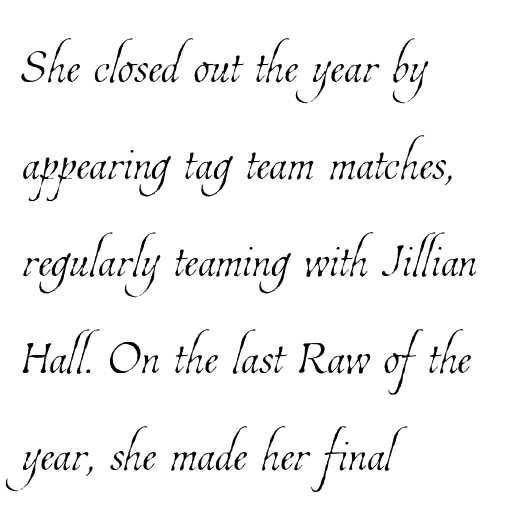
Q: Is the text bold? A: No.
Q: Is the text underlined? A: No.
Q: How is the paragraph aligned? A: Left-aligned.
Q: Is the spacing between letters normal or unusually wide? A: Normal.
Q: Is the spacing between lines tight, normal or loose? A: Normal.
Q: Width (condensed, normal, or wide)? A: Condensed.
Q: Stroke contrast? A: Low.
Q: x-height? A: Medium.
Q: Monospaced? A: No.
